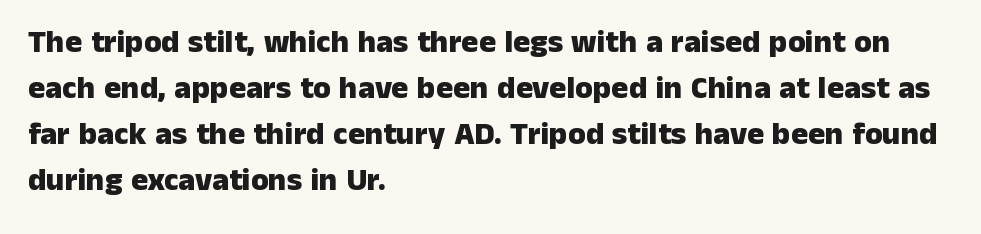
Q: Is the text bold? A: Yes.
Q: Is the text italic (slanted)? A: No, it is upright.
Q: Is the typeface a serif or a sans-serif typeface? A: Sans-serif.
Q: Is the text underlined? A: No.
Q: How is the paragraph aligned? A: Left-aligned.
Q: Is the spacing between letters normal or unusually wide? A: Normal.
Q: Is the spacing between lines tight, normal or loose? A: Normal.
Q: Width (condensed, normal, or wide)? A: Normal.
Q: Stroke contrast? A: Low.
Q: x-height? A: Medium.
Q: Monospaced? A: No.
